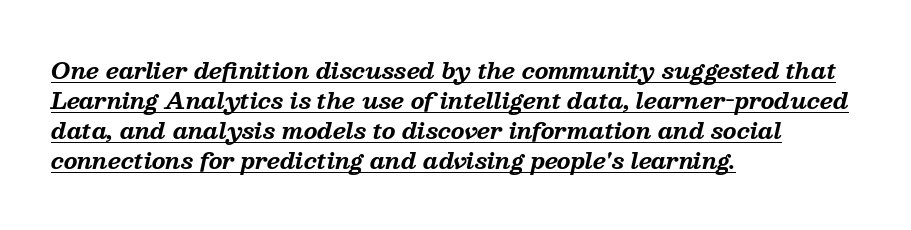
{"italic": "yes", "lean": "right", "slant_degrees": 13, "bold": "yes", "underline": "yes", "align": "left", "line_spacing": "normal", "line_spacing_ratio": 1.36, "letter_spacing": "normal", "letter_spacing_em": 0.0, "glyph_px": 22}
